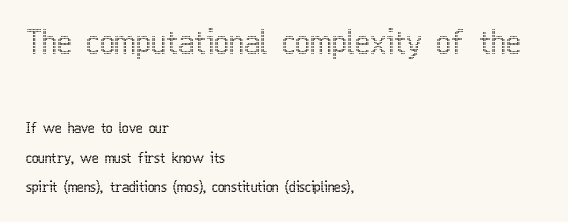
The image shows 32 px condensed type, upright; set left-aligned, loose line spacing (2.13x), normal letter spacing, not underlined; the first (top) block is 2.29x larger; a medium x-height.
